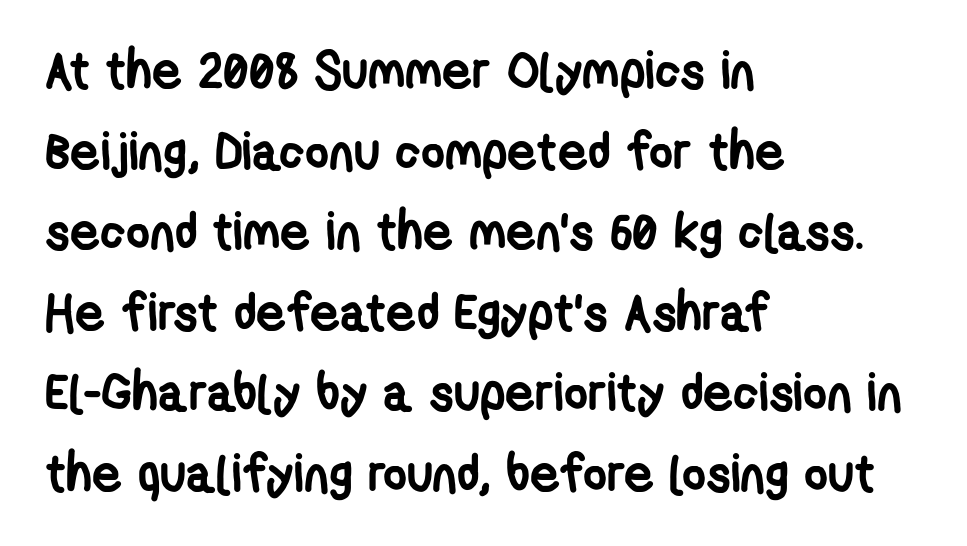
Serif or sans? Sans — the stroke terminals are bare. This rendering uses left alignment, leaving the right contour irregular. The area under the type is left untouched. The passage shown is typed in a proportional face where columns would drift.
